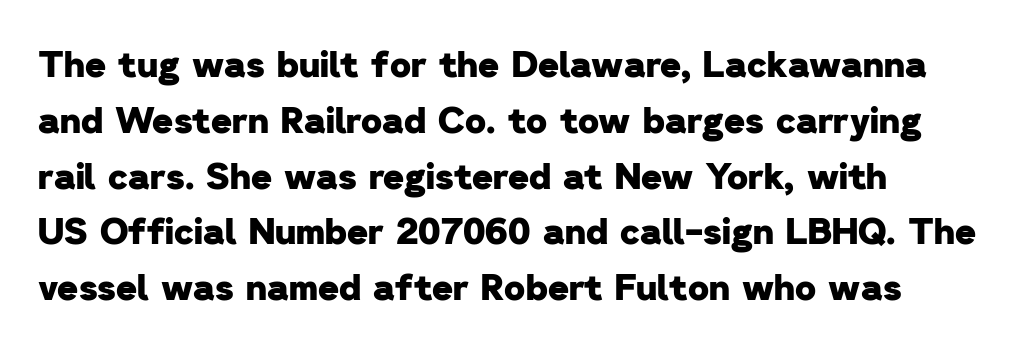
{"serif": "no", "bold": "yes", "weight": "heavy", "width": "normal", "stroke_contrast": "low", "x_height": "medium", "monospaced": "no", "underline": "no", "align": "left", "line_spacing": "normal", "line_spacing_ratio": 1.55, "letter_spacing": "normal", "letter_spacing_em": 0.0, "glyph_px": 36}
